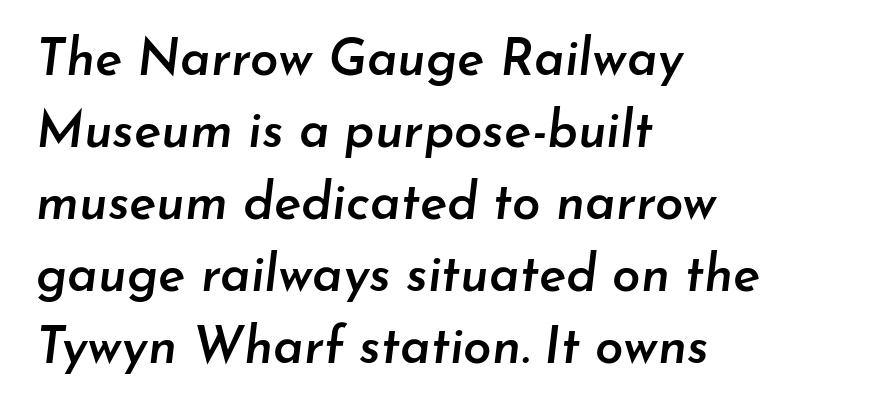
The image shows 51 px semibold type, italic (leaning right); set left-aligned, normal line spacing (1.41x), normal letter spacing, not underlined; low stroke contrast and a small x-height.
